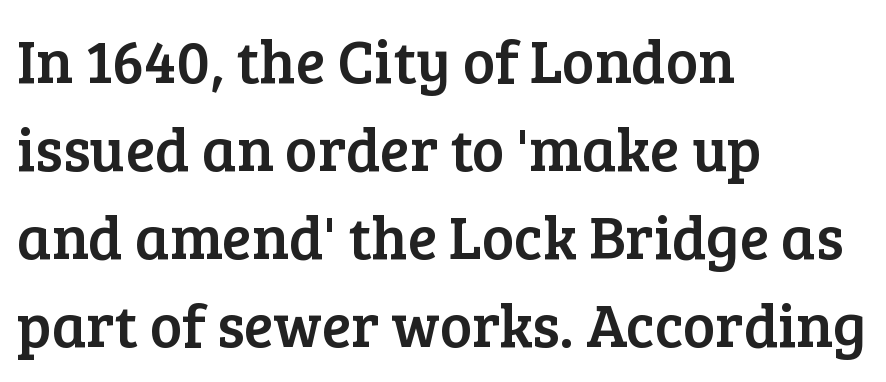
The image shows 61 px serif type, upright; set left-aligned, normal line spacing (1.44x), normal letter spacing, not underlined; low stroke contrast and a medium x-height.
